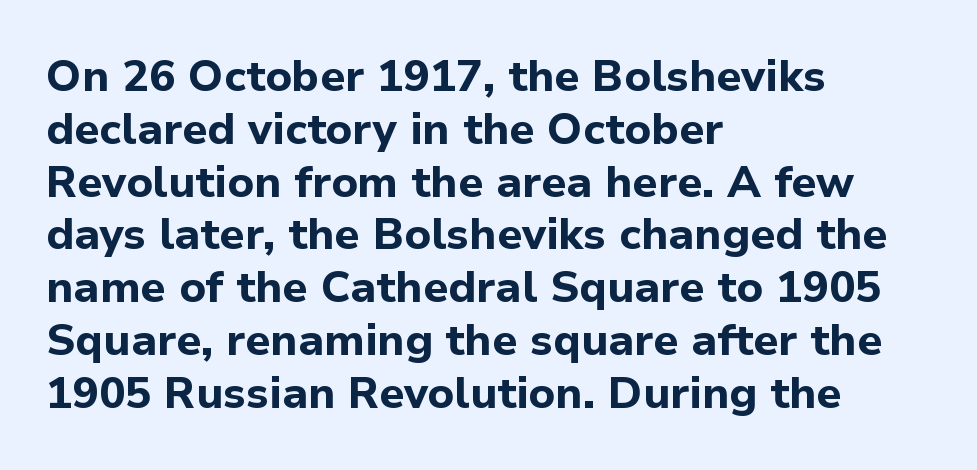
{"serif": "no", "italic": "no", "bold": "yes", "weight": "bold", "width": "normal", "stroke_contrast": "low", "x_height": "medium", "monospaced": "no", "underline": "no", "align": "left", "line_spacing_ratio": 1.2, "letter_spacing": "normal", "letter_spacing_em": 0.0, "glyph_px": 44}
